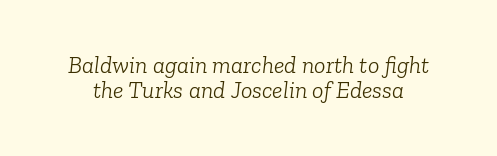
{"italic": "yes", "lean": "right", "slant_degrees": 6, "bold": "no", "underline": "no", "line_spacing": "tight", "line_spacing_ratio": 1.05, "letter_spacing": "normal", "letter_spacing_em": 0.0, "glyph_px": 24}
